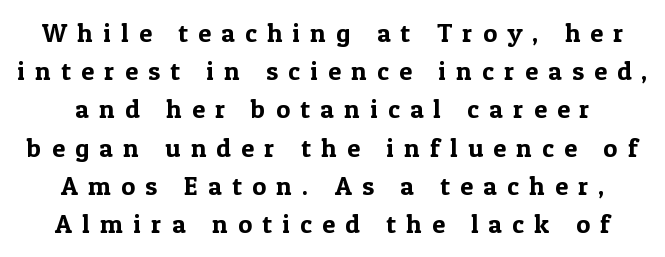
{"italic": "no", "underline": "no", "line_spacing": "normal", "line_spacing_ratio": 1.47, "letter_spacing": "wide", "letter_spacing_em": 0.4, "glyph_px": 26}
